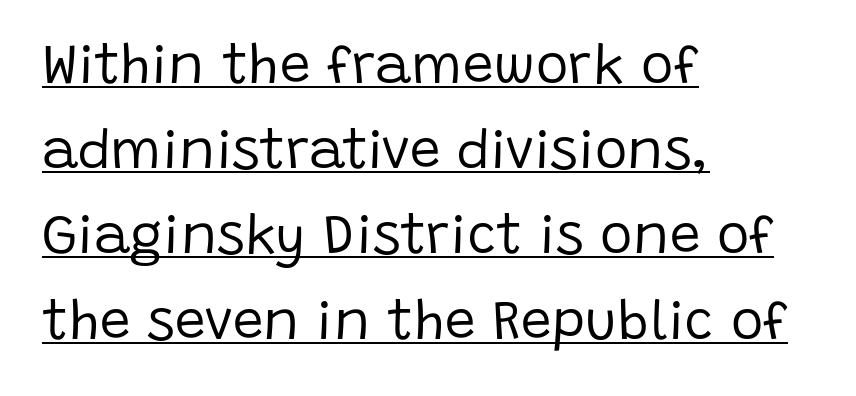
The image shows 55 px regular-weight sans-serif type, upright; set left-aligned, normal line spacing (1.55x), normal letter spacing, underlined; low stroke contrast and a large x-height.
